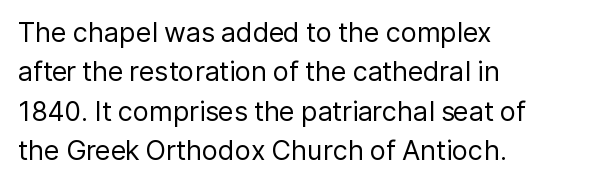
{"italic": "no", "bold": "no", "underline": "no", "align": "left", "line_spacing": "normal", "line_spacing_ratio": 1.46, "letter_spacing": "normal", "letter_spacing_em": 0.0, "glyph_px": 27}
